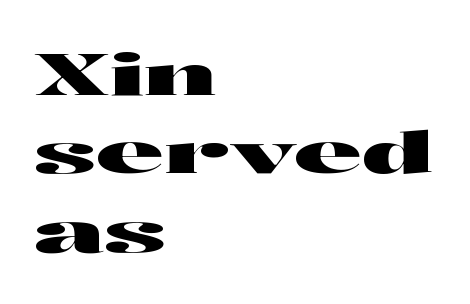
Students, note that the glyphs here touch the page at normal intervals. Which margin do the lines hug? The left one — the right edge is uneven. Does the lettering tilt? It doesn't — this is upright. Students, observe: this is what conventionally led text looks like. Here the designer chose a conventional face with non-uniform glyph widths.
